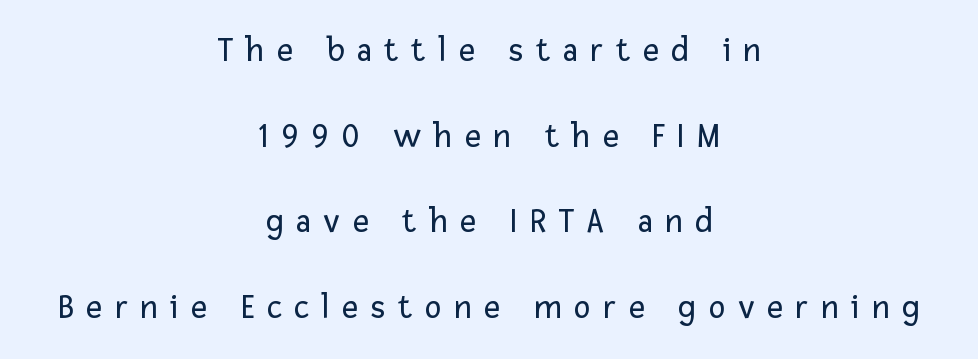
The image shows 35 px regular-weight sans-serif type, upright; set centered, loose line spacing (2.45x), unusually wide letter spacing (+0.36 em), not underlined; low stroke contrast and a medium x-height.
